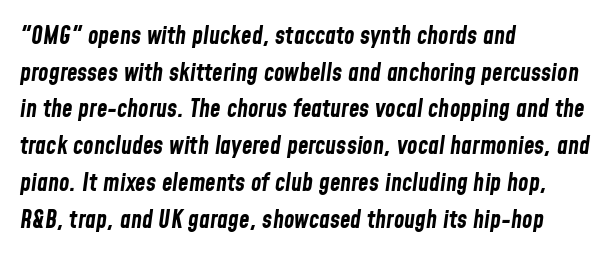
The image shows 24 px bold type, italic (leaning right); set left-aligned, normal line spacing (1.53x), normal letter spacing, not underlined.
